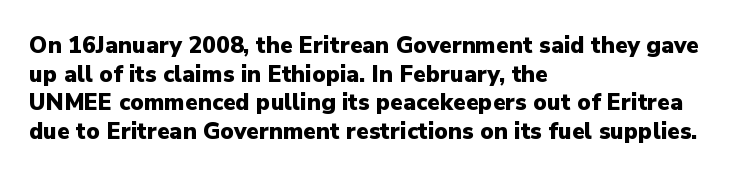
Q: Is the text bold? A: Yes.
Q: Is the text italic (slanted)? A: No, it is upright.
Q: Is the text underlined? A: No.
Q: How is the paragraph aligned? A: Left-aligned.
Q: Is the spacing between letters normal or unusually wide? A: Normal.
